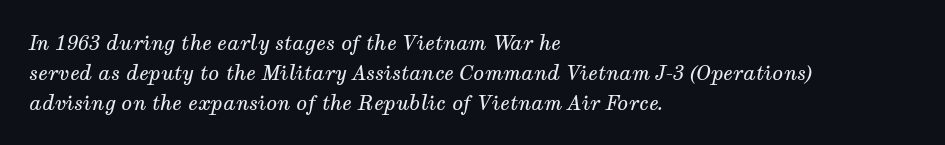
Q: Is the text bold? A: No.
Q: Is the text italic (slanted)? A: Yes, it leans right by about 12 degrees.
Q: Is the text underlined? A: No.
Q: How is the paragraph aligned? A: Left-aligned.
Q: Is the spacing between letters normal or unusually wide? A: Normal.
Q: Is the spacing between lines tight, normal or loose? A: Normal.
